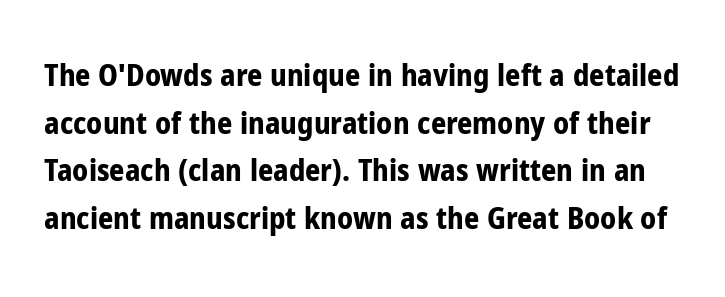
The image shows 30 px bold, condensed sans-serif type, upright; set normal line spacing (1.59x), normal letter spacing, not underlined; low stroke contrast and a medium x-height.
